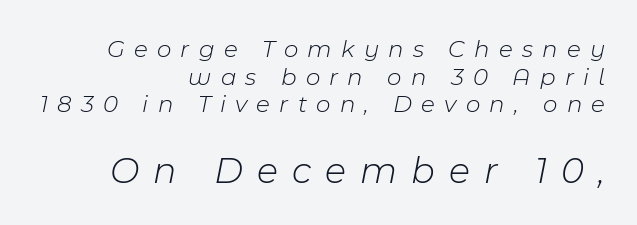
The line texture is sparse and dotted thanks to wide tracking. Is this a fixed-width face? No — the glyphs have proportional, varying widths. An italicized treatment has been applied to the whole sample. Reading down the block, your eye finds every line finishing at a fixed right position. On a weight scale, this lands at 450 or below. Typesetter's note — lower block bumped up in size, upper block left smaller.
